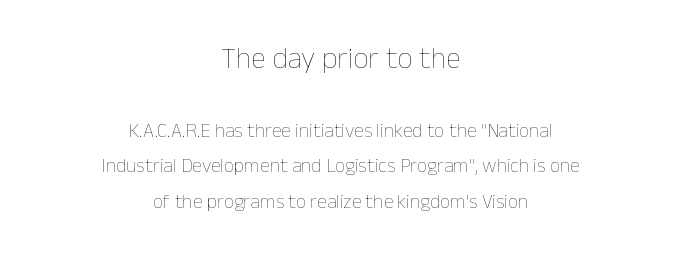
Inter-character spacing is left at the font's built-in metrics. Which chunk is bigger? The first one — the top block dwarfs the bottom. Teacher's note: observe the equal gaps on both sides — that is centered alignment. Nothing heavy about these letters — not bold at all.
